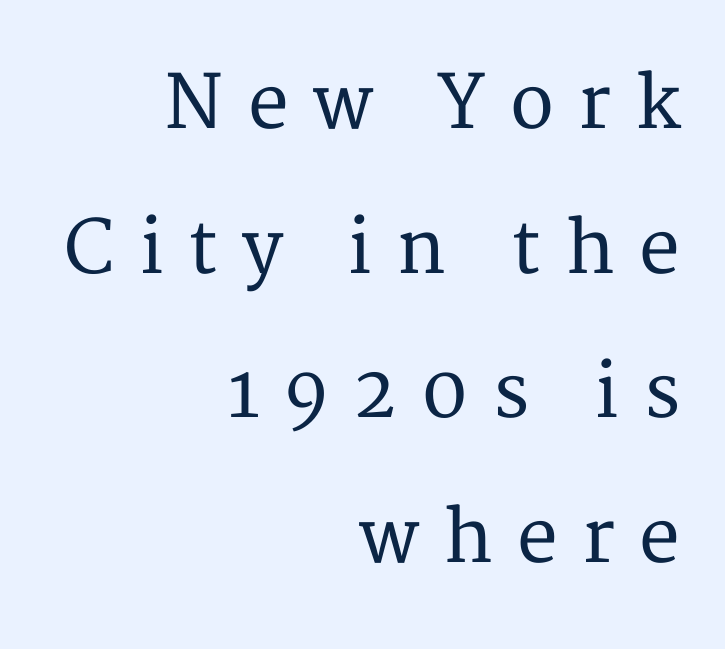
Unlike a clean sans, this face finishes its strokes with serifs. This sample has the flowing, uneven cadence of proportional lettering. Typeset ragged left — the right edge is the straight one. Does the leading feel generous? Absolutely, it's lavish.
